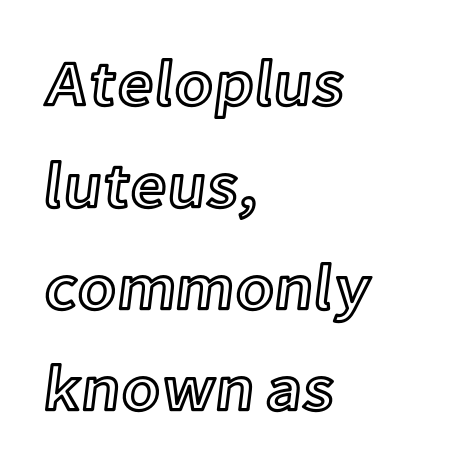
The image shows 64 px text type; set left-aligned, normal line spacing (1.59x), normal letter spacing, not underlined; a medium x-height.
